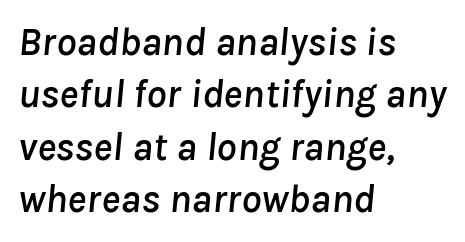
An italicized treatment has been applied to the whole sample. The rendering anchors every line to the left-hand side. Check under the words: just untouched page. The letters sit at their default tracking, neither squeezed nor spread. The passage shown is typed in a proportional face where columns would drift. A normal amount of white space separates one row of letters from the next.
